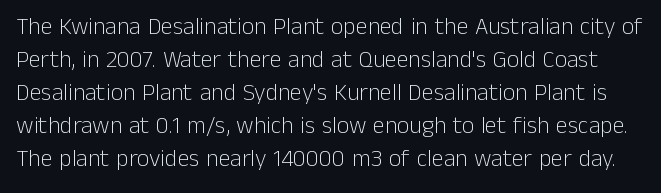
Q: Is the text bold? A: No.
Q: Is the text italic (slanted)? A: No, it is upright.
Q: Is the text underlined? A: No.
Q: Is the spacing between letters normal or unusually wide? A: Normal.
Q: Is the spacing between lines tight, normal or loose? A: Normal.
